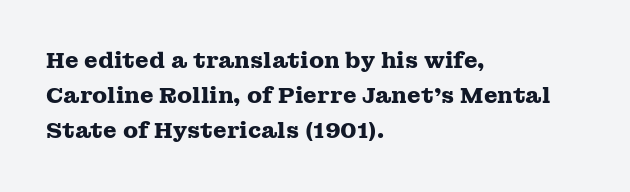
Every row of glyphs begins at an identical x-position on the left. Each word holds together tightly as a unit, with standard inter-letter gaps. What's the leading like? Ordinary, nothing unusual. Nope, not italic — everything's standing straight. The space directly below the letters is spotless.
